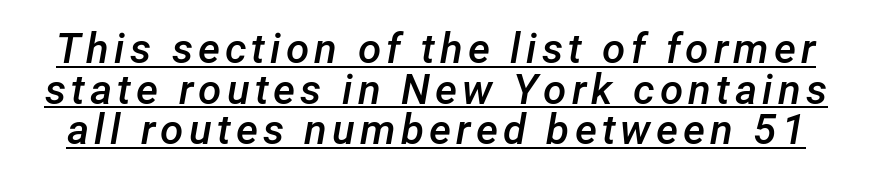
{"italic": "yes", "lean": "right", "slant_degrees": 12, "bold": "semi", "weight": "semibold", "width": "normal", "stroke_contrast": "low", "x_height": "medium", "monospaced": "no", "underline": "yes", "line_spacing": "tight", "line_spacing_ratio": 0.97, "glyph_px": 42}
